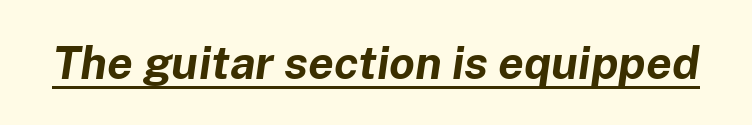
{"italic": "yes", "lean": "right", "slant_degrees": 8, "bold": "yes", "weight": "bold", "width": "normal", "stroke_contrast": "low", "x_height": "medium", "monospaced": "no", "underline": "yes", "letter_spacing": "normal", "letter_spacing_em": 0.0, "glyph_px": 46}
